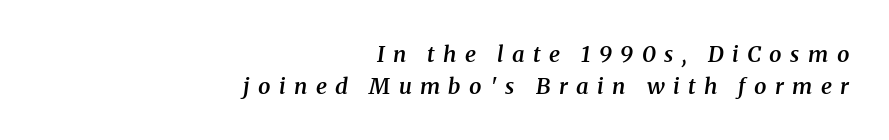
The designer left line spacing at the default. Notice how the passage keeps a crisp vertical edge on the right only. Has an underline been added? It has not. Spacing between characters has been opened up far beyond the box default. The axis of the letterforms is tilted away from vertical. Look at the stroke-to-counter ratio: somewhat heavy, a semibold.
